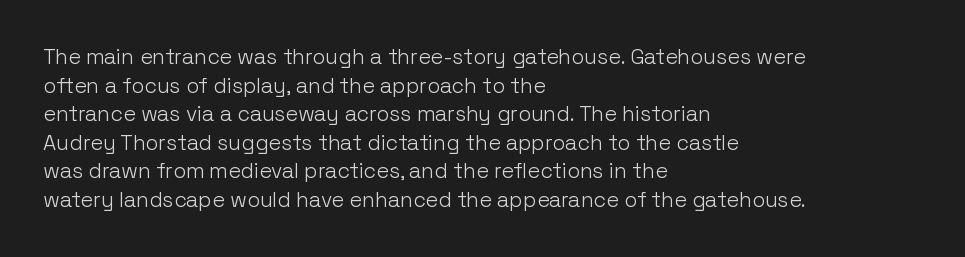
The image shows 21 px text type, upright; set left-aligned, normal line spacing (1.36x), normal letter spacing, not underlined.
